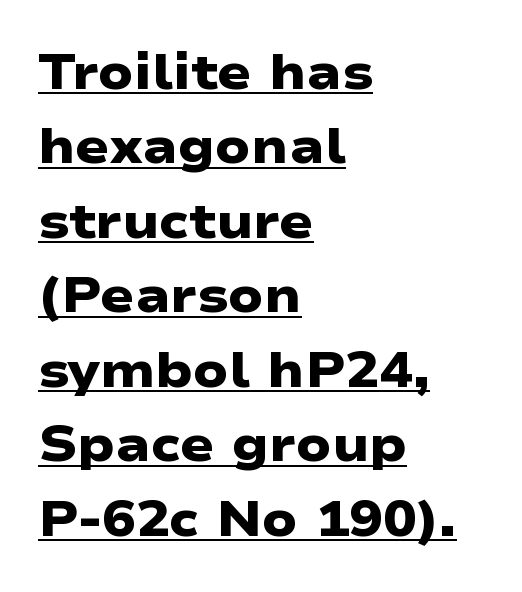
The image shows 50 px heavy, wide sans-serif type; set left-aligned, normal line spacing (1.49x), normal letter spacing, underlined; low stroke contrast and a medium x-height.
